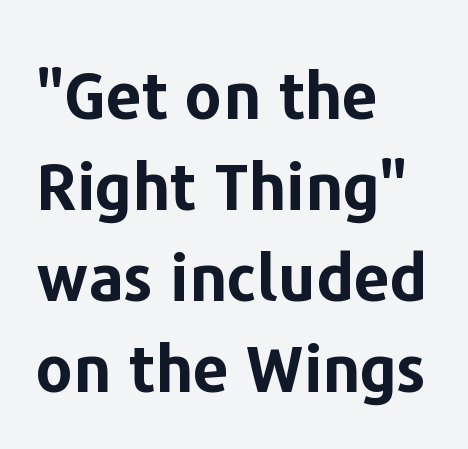
Honestly, there is no underline to notice here at all. The typesetting leans heavy: a genuine bold. Observe the absence of serifs on each vertical stroke in this sample. Words appear dense and cohesive because spacing is normal. Character widths vary here, with narrow letters taking less room than wide ones.
